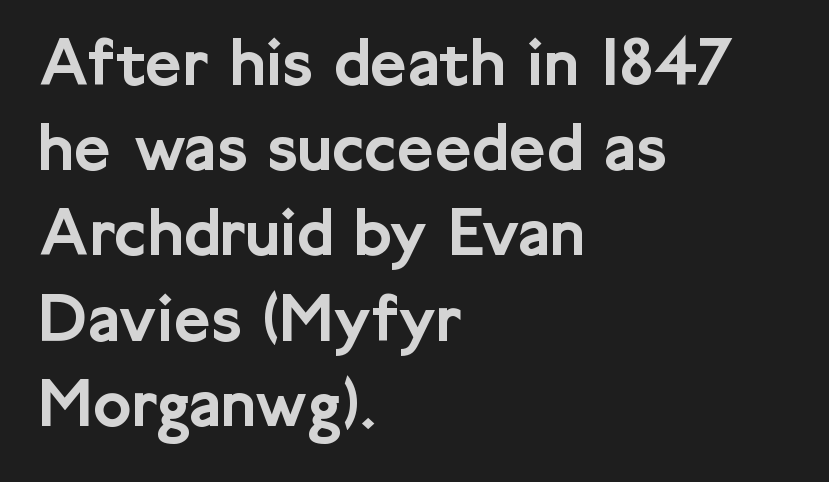
The image shows 71 px sans-serif type, upright; set left-aligned, line spacing 1.2x, normal letter spacing, not underlined; low stroke contrast and a medium x-height.
